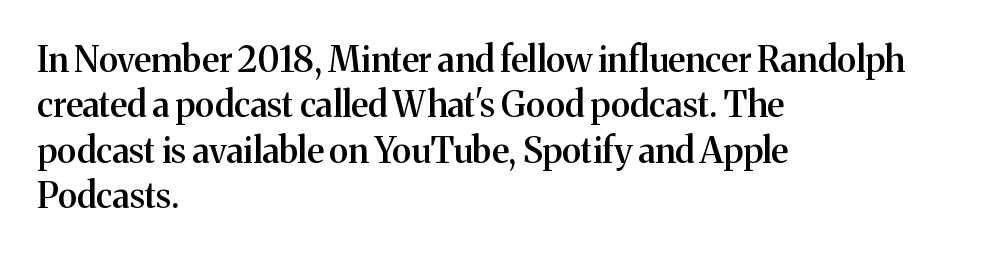
The image shows 35 px semibold serif type, upright; set left-aligned, normal line spacing (1.3x), normal letter spacing, not underlined; medium stroke contrast and a medium x-height.
